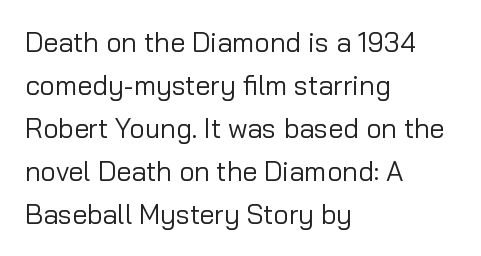
Q: Is the text bold? A: No.
Q: Is the text italic (slanted)? A: No, it is upright.
Q: Is the text underlined? A: No.
Q: How is the paragraph aligned? A: Left-aligned.
Q: Is the spacing between letters normal or unusually wide? A: Normal.
Q: Is the spacing between lines tight, normal or loose? A: Normal.
